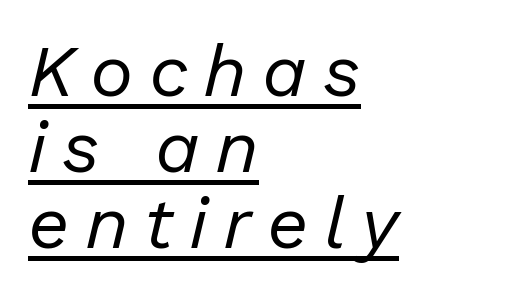
Q: Is the text bold? A: No.
Q: Is the text italic (slanted)? A: Yes, it leans right by about 13 degrees.
Q: Is the text underlined? A: Yes.
Q: How is the paragraph aligned? A: Left-aligned.
Q: Is the spacing between letters normal or unusually wide? A: Unusually wide.
Q: Is the spacing between lines tight, normal or loose? A: Tight.
Q: Width (condensed, normal, or wide)? A: Normal.
Q: Stroke contrast? A: Low.
Q: x-height? A: Medium.
Q: Monospaced? A: No.
